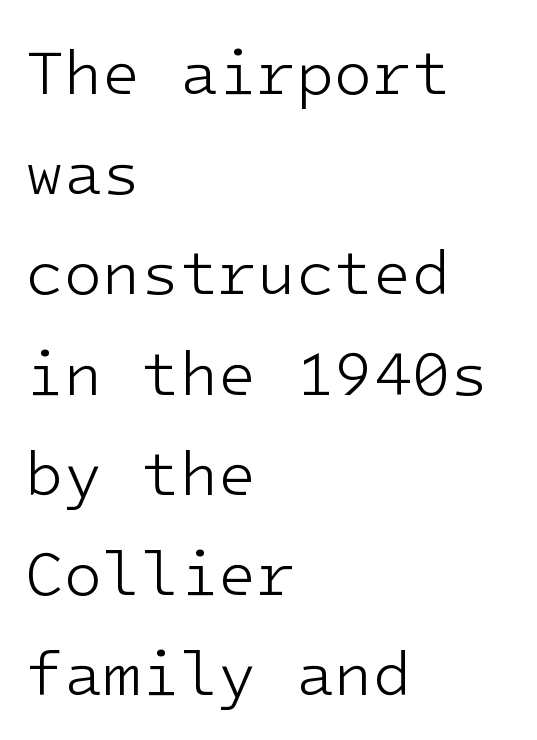
Q: Is the text bold? A: No.
Q: Is the text italic (slanted)? A: No, it is upright.
Q: Is the typeface a serif or a sans-serif typeface? A: Sans-serif.
Q: Is the text underlined? A: No.
Q: How is the paragraph aligned? A: Left-aligned.
Q: Is the spacing between letters normal or unusually wide? A: Normal.
Q: Is the spacing between lines tight, normal or loose? A: Normal.
Q: Width (condensed, normal, or wide)? A: Normal.
Q: Stroke contrast? A: Low.
Q: x-height? A: Medium.
